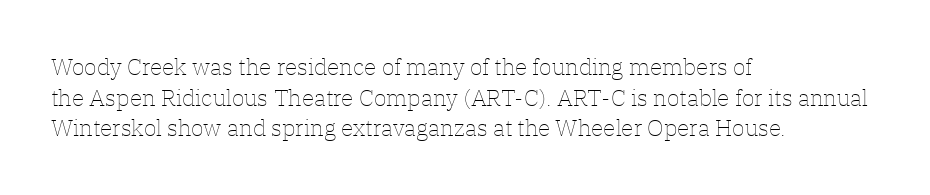
Vertical spacing — default. The text block is weighted toward the left margin, trailing off unevenly rightward. The baseline area is clear. These lines keep a tight, regular rhythm from letter to letter. No extra ink here — the face is not bold.
